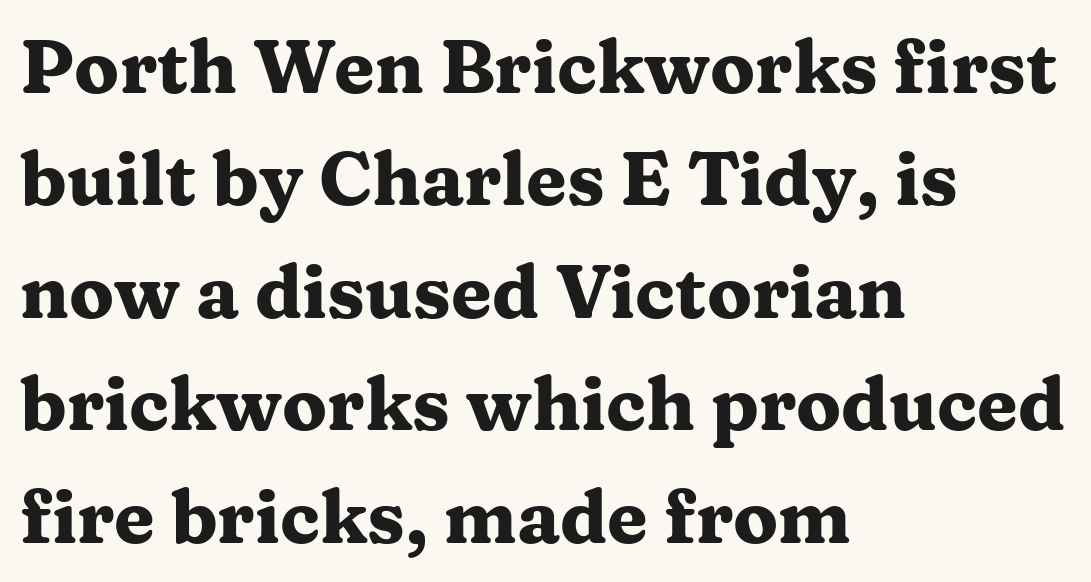
The image shows 74 px heavy, wide serif type, upright; set left-aligned, normal line spacing (1.52x), normal letter spacing, not underlined; medium stroke contrast and a medium x-height.
